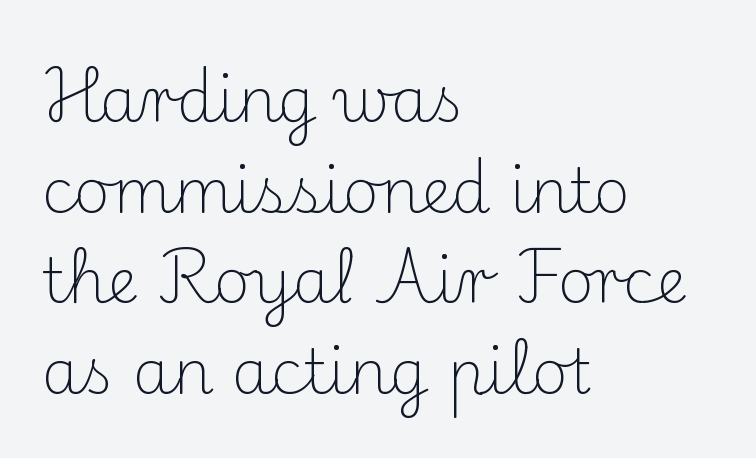
The passage shown is typed in a proportional face where columns would drift. Characters follow at the spacing the type designer built in. The face used here is seriffed, in the tradition of book romans. These glyphs show unthickened strokes, regular width or finer. Visually the block forms a straight wall on the left and a jagged coastline on the right.
